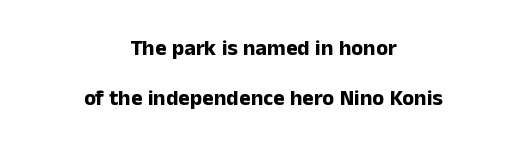
Q: Is the text bold? A: Yes.
Q: Is the text italic (slanted)? A: No, it is upright.
Q: Is the text underlined? A: No.
Q: How is the paragraph aligned? A: Centered.
Q: Is the spacing between letters normal or unusually wide? A: Normal.
Q: Is the spacing between lines tight, normal or loose? A: Loose.
